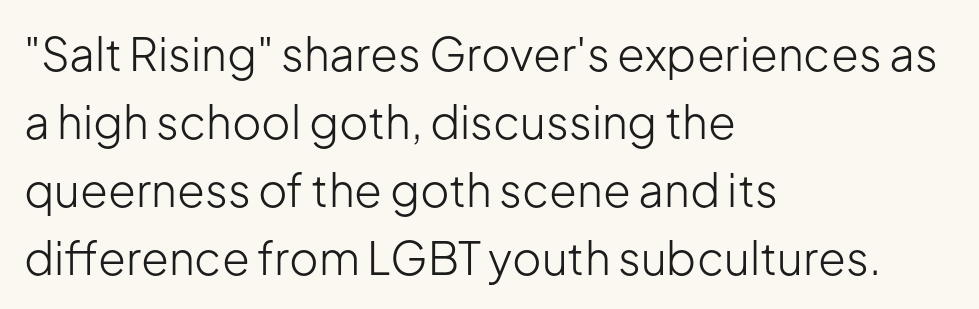
The image shows 45 px light sans-serif type, upright; set left-aligned, normal line spacing (1.51x), normal letter spacing, not underlined; low stroke contrast and a medium x-height.
